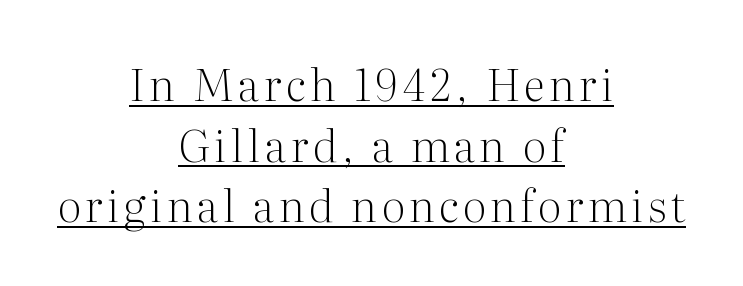
Q: Is the text bold? A: No.
Q: Is the text italic (slanted)? A: No, it is upright.
Q: Is the typeface a serif or a sans-serif typeface? A: Serif.
Q: Is the text underlined? A: Yes.
Q: How is the paragraph aligned? A: Centered.
Q: Is the spacing between lines tight, normal or loose? A: Normal.
Q: Width (condensed, normal, or wide)? A: Normal.
Q: Stroke contrast? A: Medium.
Q: x-height? A: Medium.
Q: Monospaced? A: No.
